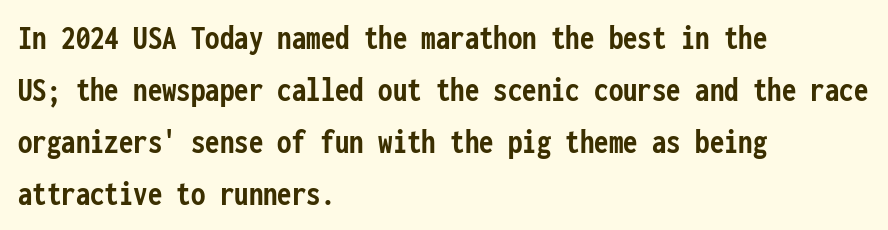
This rendering leaves character spacing at its baseline value. Evenly set lines give the paragraph a standard silhouette. Does the copy run flush right? No — it runs flush left. The rendering uses typewriter-style spacing with identical character cells. Nothing sits at the stroke ends, so this counts as sans-serif. The words here are not underlined.
